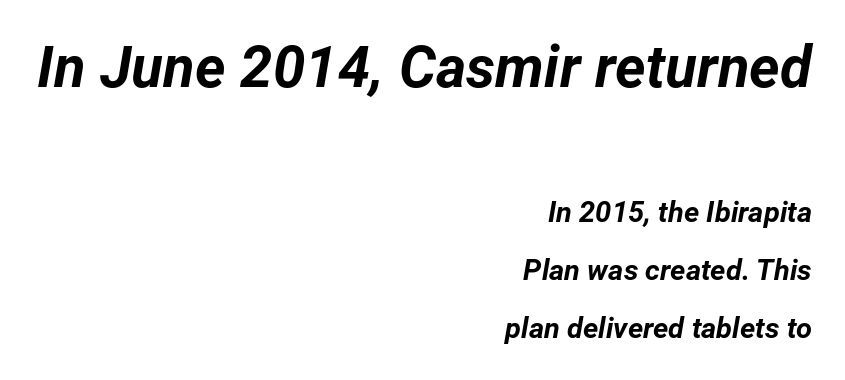
Q: Is the text bold? A: Yes.
Q: Is the text italic (slanted)? A: Yes, it leans right by about 12 degrees.
Q: Is the text underlined? A: No.
Q: How is the paragraph aligned? A: Right-aligned.
Q: Is the spacing between letters normal or unusually wide? A: Normal.
Q: Is the spacing between lines tight, normal or loose? A: Loose.
Q: Which block of text is set in a larger size, the first (top) or the second (bottom)? A: The first (top) one.
Q: Width (condensed, normal, or wide)? A: Normal.
Q: Stroke contrast? A: Low.
Q: x-height? A: Medium.
Q: Monospaced? A: No.
